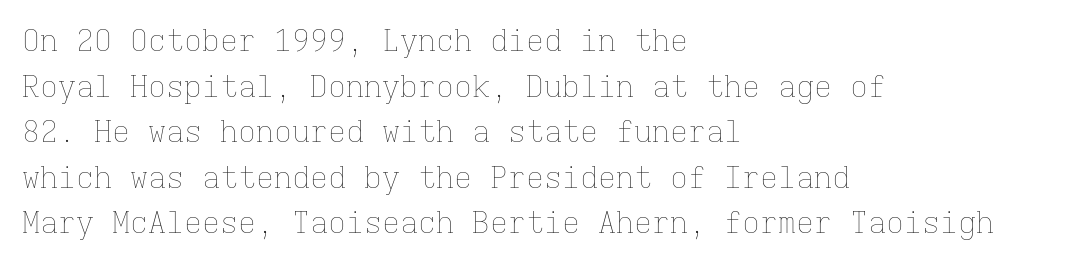
Each stroke keeps to a modest, everyday thickness or less. Vertical spacing — default. These lines stack with their left ends in a neat column. Type without underlining.
